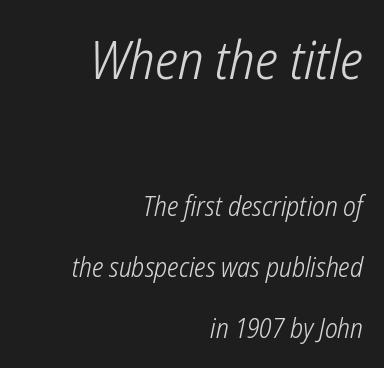
Q: Is the text bold? A: No.
Q: Is the typeface a serif or a sans-serif typeface? A: Sans-serif.
Q: Is the text underlined? A: No.
Q: How is the paragraph aligned? A: Right-aligned.
Q: Is the spacing between letters normal or unusually wide? A: Normal.
Q: Is the spacing between lines tight, normal or loose? A: Loose.
Q: Which block of text is set in a larger size, the first (top) or the second (bottom)? A: The first (top) one.
Q: Width (condensed, normal, or wide)? A: Condensed.
Q: Stroke contrast? A: Low.
Q: x-height? A: Medium.
Q: Monospaced? A: No.
